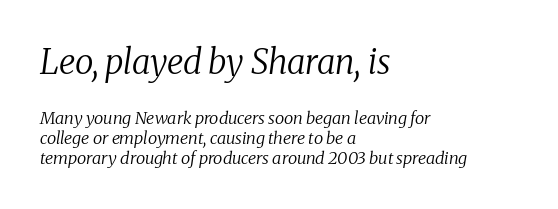
Q: Is the text bold? A: No.
Q: Is the text italic (slanted)? A: Yes, it leans right by about 8 degrees.
Q: Is the typeface a serif or a sans-serif typeface? A: Serif.
Q: Is the text underlined? A: No.
Q: How is the paragraph aligned? A: Left-aligned.
Q: Is the spacing between letters normal or unusually wide? A: Normal.
Q: Which block of text is set in a larger size, the first (top) or the second (bottom)? A: The first (top) one.
Q: Width (condensed, normal, or wide)? A: Normal.
Q: Stroke contrast? A: Medium.
Q: x-height? A: Medium.
Q: Monospaced? A: No.
